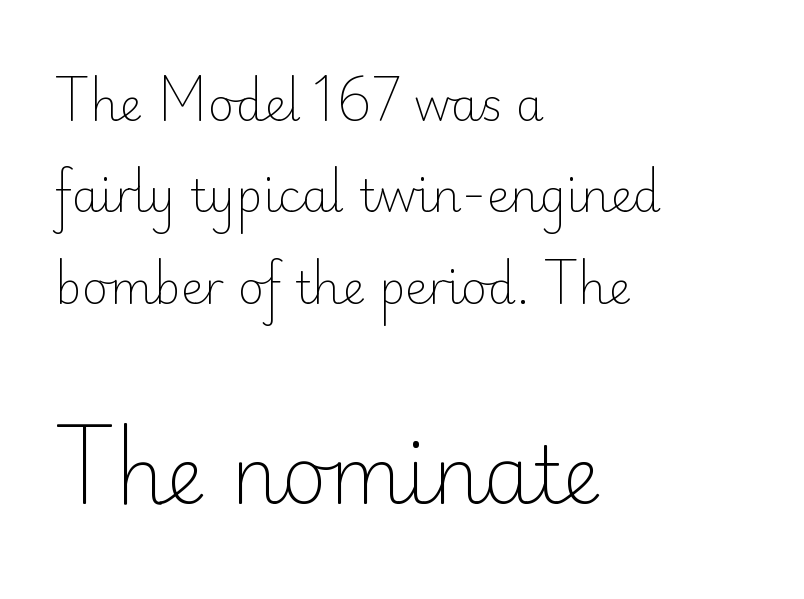
{"serif": "no", "italic": "no", "bold": "no", "weight": "light", "width": "normal", "stroke_contrast": "low", "x_height": "small", "monospaced": "no", "underline": "no", "align": "left", "line_spacing": "loose", "line_spacing_ratio": 2.03, "letter_spacing": "normal", "letter_spacing_em": 0.0, "larger_block": "second", "size_ratio": 1.73, "glyph_px": 78}
